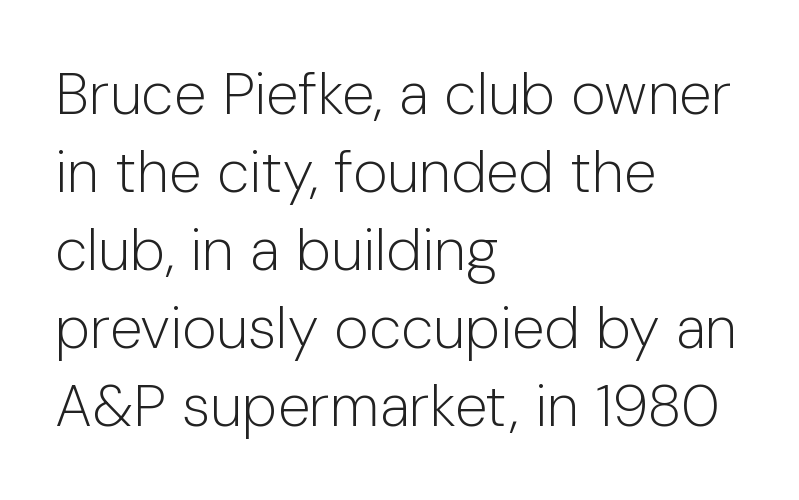
{"serif": "no", "italic": "no", "bold": "no", "weight": "light", "width": "normal", "stroke_contrast": "low", "x_height": "medium", "monospaced": "no", "underline": "no", "align": "left", "line_spacing": "normal", "line_spacing_ratio": 1.32, "letter_spacing": "normal", "letter_spacing_em": 0.0, "glyph_px": 59}
